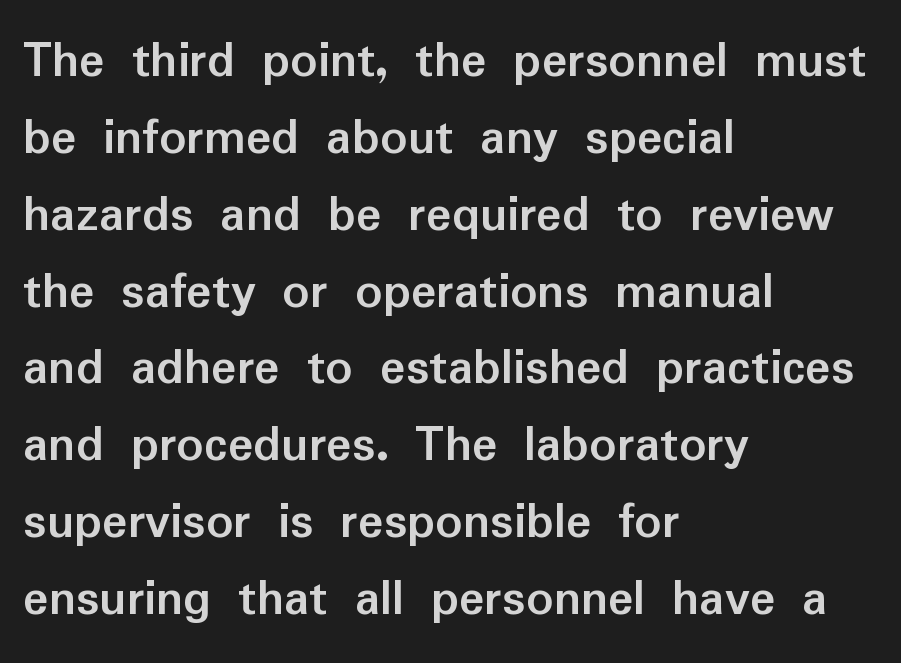
In terms of leading, this rendering sits right in the middle. This is roman type, the default non-slanted kind. The rag falls on the right side of this text block. Caption: standard tracking, unaltered. Serif or sans? Sans — the stroke terminals are bare. Proportional: the letters do not fall into vertical columns.
